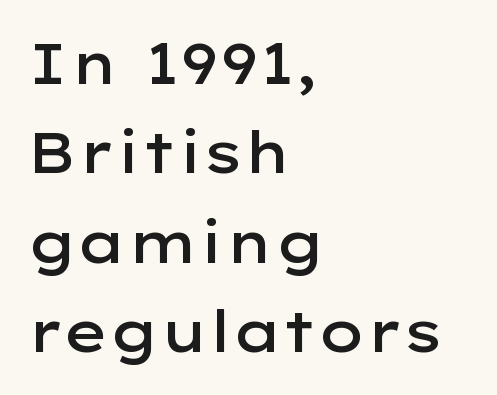
Type style note: lacks serifs. Each letter keeps its own natural width here, so spacing adapts to shape. Caption: semibold face, moderately heavy strokes. Each new line begins a customary step beneath the previous one. The face used here is rendered with its standard letterfit. Anything drawn beneath the words? Only blank space.
